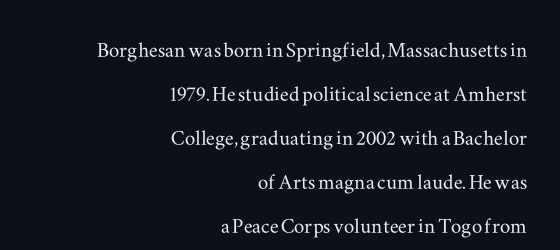
The image shows 26 px text type, upright; set right-aligned, normal line spacing (1.69x), normal letter spacing, not underlined.
